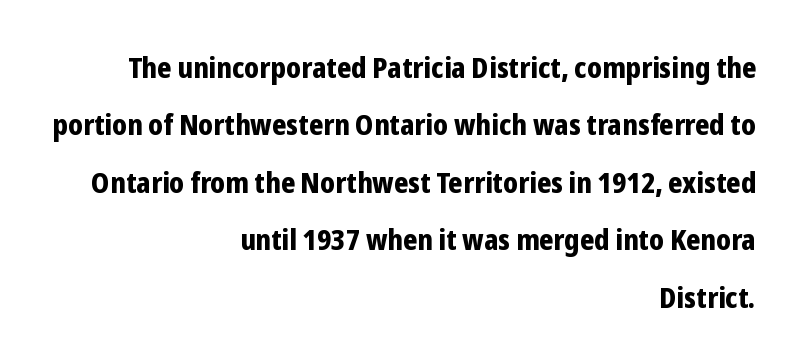
The image shows 29 px bold, condensed sans-serif type, upright; set right-aligned, loose line spacing (1.98x), normal letter spacing, not underlined; low stroke contrast and a medium x-height.
